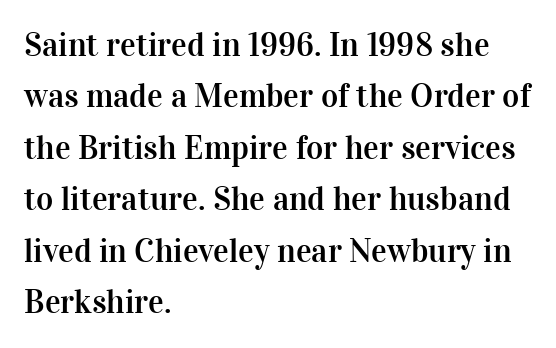
A typesetter would call this proportional, since set widths differ per character. The letterforms sit shoulder to shoulder at normal distance. This rendering features lettering with no underline. Teacher's note: observe the even left margin — that is flush-left alignment.
